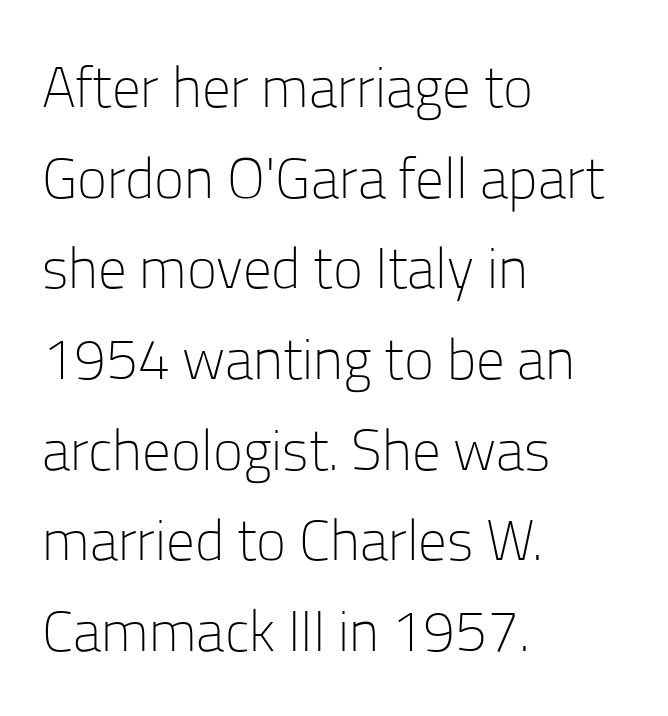
Typographically, this falls in the sans-serif category. Vertical strokes here are truly vertical. Nobody touched the tracking dial on this one. Proportional: the letters do not fall into vertical columns. Each new line begins a customary step beneath the previous one. Caption: multi-line text, flush left, ragged right.
